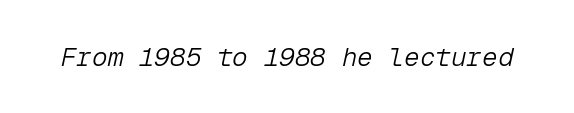
Caption: standard tracking, unaltered. Italic: yes, the glyphs are oblique. Ink coverage per letter is moderate at most. No word sits above an underline.
